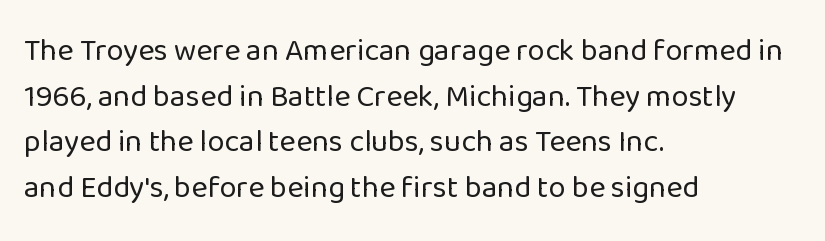
Q: Is the text bold? A: No.
Q: Is the text italic (slanted)? A: No, it is upright.
Q: Is the typeface a serif or a sans-serif typeface? A: Sans-serif.
Q: Is the text underlined? A: No.
Q: How is the paragraph aligned? A: Left-aligned.
Q: Is the spacing between letters normal or unusually wide? A: Normal.
Q: Is the spacing between lines tight, normal or loose? A: Normal.
Q: Width (condensed, normal, or wide)? A: Normal.
Q: Stroke contrast? A: Low.
Q: x-height? A: Medium.
Q: Monospaced? A: No.
